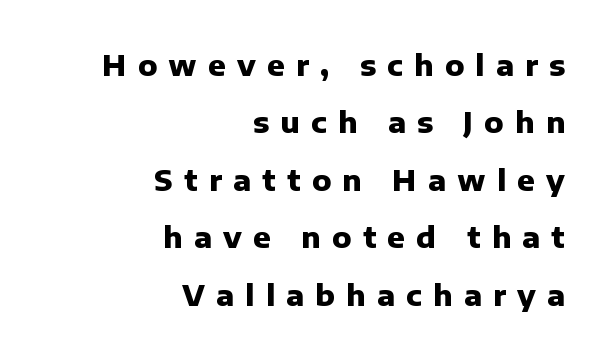
Q: Is the text bold? A: Yes.
Q: Is the text italic (slanted)? A: No, it is upright.
Q: Is the typeface a serif or a sans-serif typeface? A: Sans-serif.
Q: Is the text underlined? A: No.
Q: How is the paragraph aligned? A: Right-aligned.
Q: Is the spacing between letters normal or unusually wide? A: Unusually wide.
Q: Is the spacing between lines tight, normal or loose? A: Loose.
Q: Width (condensed, normal, or wide)? A: Normal.
Q: Stroke contrast? A: Low.
Q: x-height? A: Medium.
Q: Monospaced? A: No.
